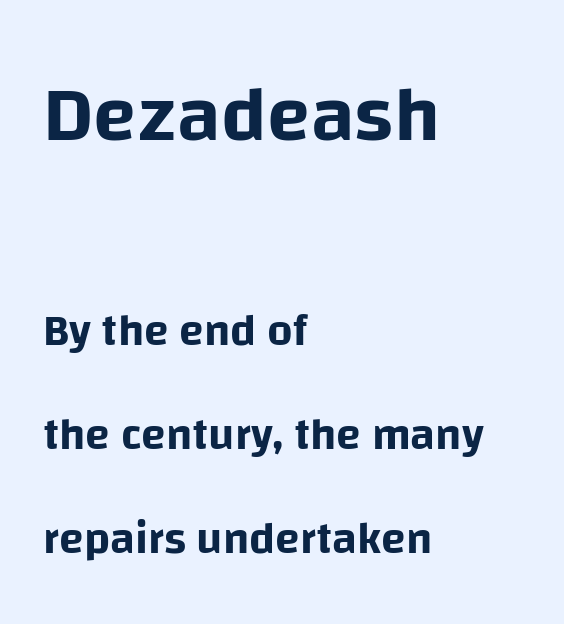
Q: Is the text italic (slanted)? A: No, it is upright.
Q: Is the typeface a serif or a sans-serif typeface? A: Sans-serif.
Q: Is the text underlined? A: No.
Q: How is the paragraph aligned? A: Left-aligned.
Q: Is the spacing between letters normal or unusually wide? A: Normal.
Q: Is the spacing between lines tight, normal or loose? A: Loose.
Q: Which block of text is set in a larger size, the first (top) or the second (bottom)? A: The first (top) one.
Q: Width (condensed, normal, or wide)? A: Normal.
Q: Stroke contrast? A: Low.
Q: x-height? A: Large.
Q: Monospaced? A: No.
